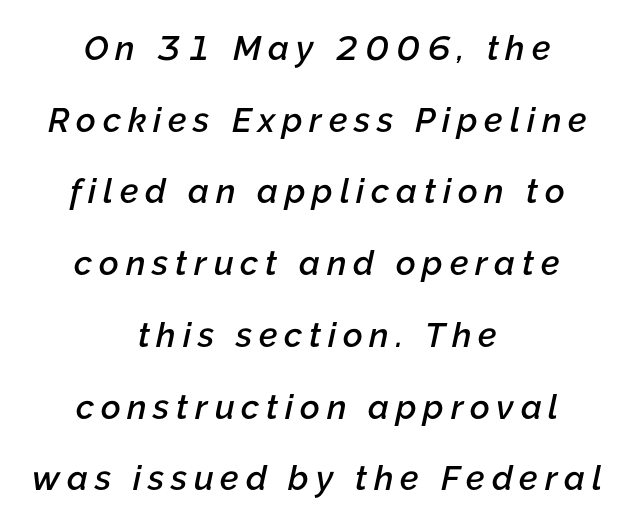
Q: Is the text bold? A: Semi-bold.
Q: Is the text italic (slanted)? A: Yes, it leans right by about 12 degrees.
Q: Is the text underlined? A: No.
Q: How is the paragraph aligned? A: Centered.
Q: Is the spacing between letters normal or unusually wide? A: Unusually wide.
Q: Is the spacing between lines tight, normal or loose? A: Loose.
Q: Width (condensed, normal, or wide)? A: Normal.
Q: Stroke contrast? A: Low.
Q: x-height? A: Medium.
Q: Monospaced? A: No.
